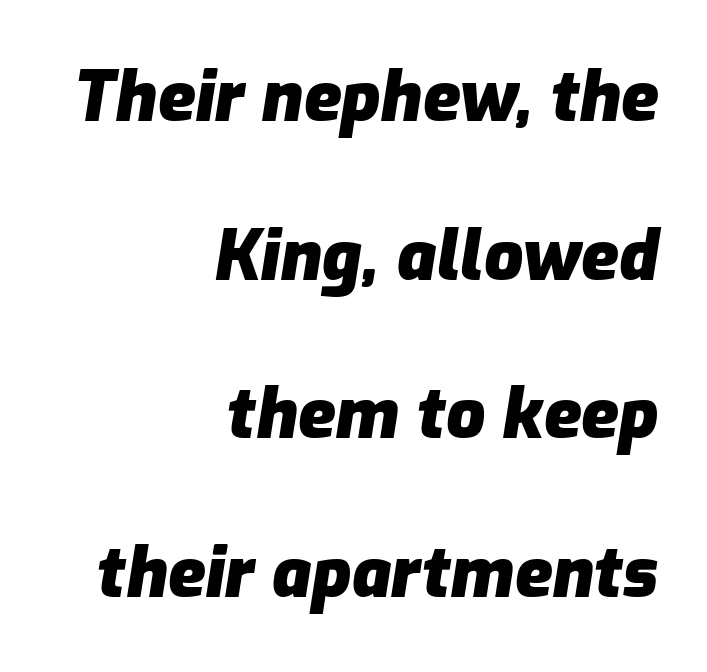
This rendering uses right alignment, leaving the left contour irregular. The letters advance in unequal steps, a hallmark of proportional type. The sample has been set heavy, in full bold. The leading is generous, giving the passage an open texture. This sample uses plain, unmodified letter spacing. Lines of text with bare space underneath.
